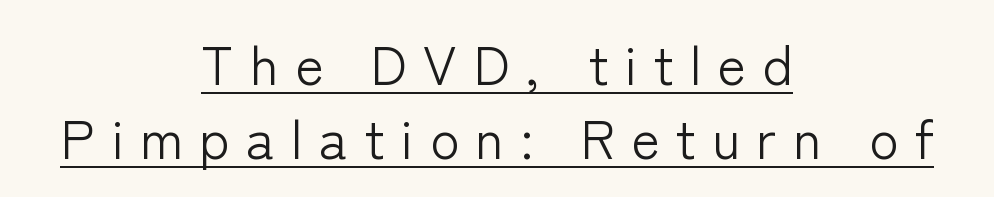
Italic: no, the glyphs are upright roman. The rendering uses a moderate line-height, typical for paragraphs. The font family rendered here belongs to the sans-serif group. Students, note that the glyphs here are deliberately spaced far apart. Stroke thickness stays within the range of a standard reading face or lighter.
